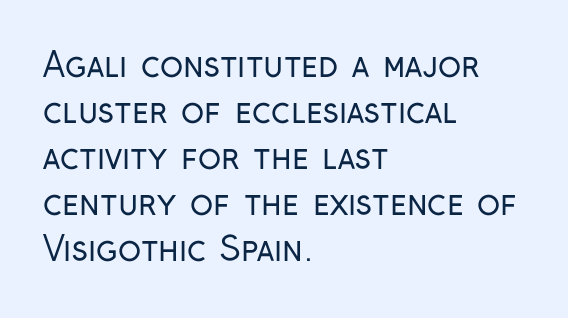
Q: Is the text bold? A: No.
Q: Is the text italic (slanted)? A: No, it is upright.
Q: Is the typeface a serif or a sans-serif typeface? A: Sans-serif.
Q: Is the text underlined? A: No.
Q: How is the paragraph aligned? A: Left-aligned.
Q: Is the spacing between letters normal or unusually wide? A: Normal.
Q: Is the spacing between lines tight, normal or loose? A: Normal.
Q: Width (condensed, normal, or wide)? A: Condensed.
Q: Stroke contrast? A: Low.
Q: x-height? A: Medium.
Q: Monospaced? A: No.
